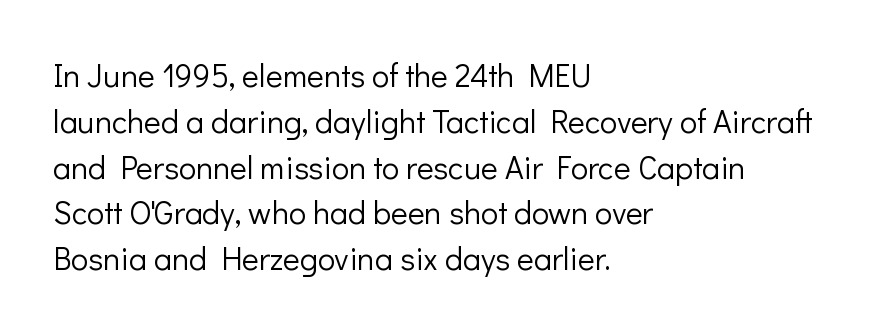
{"serif": "no", "italic": "no", "bold": "no", "weight": "light", "width": "normal", "stroke_contrast": "low", "x_height": "medium", "monospaced": "no", "underline": "no", "align": "left", "line_spacing": "normal", "line_spacing_ratio": 1.43, "letter_spacing": "normal", "letter_spacing_em": 0.0, "glyph_px": 32}
